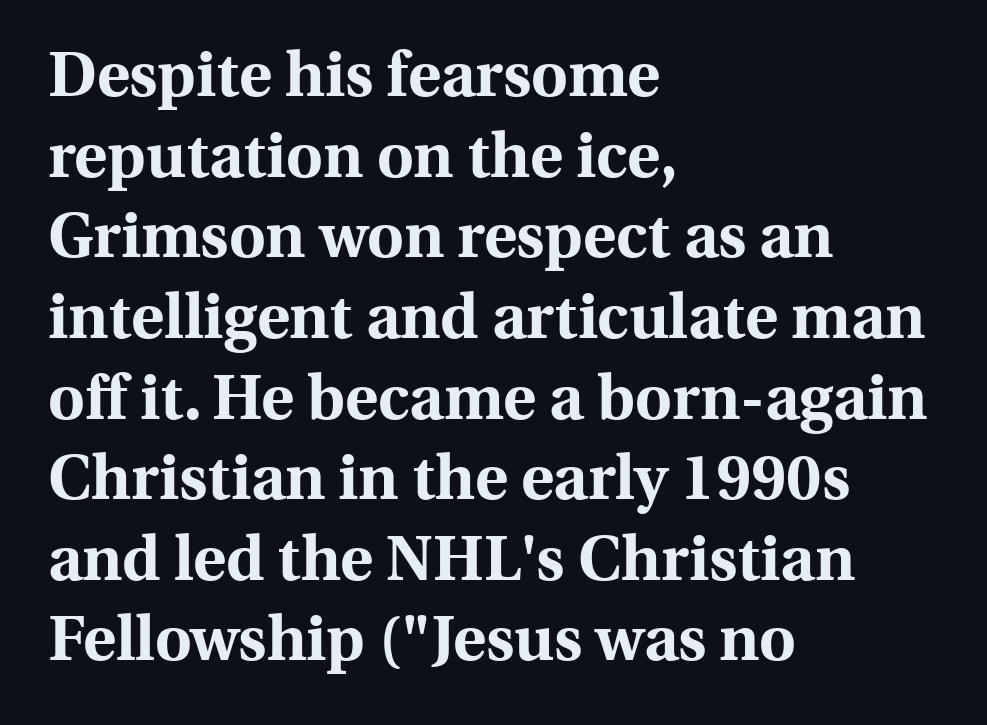
Q: Is the text bold? A: Yes.
Q: Is the text italic (slanted)? A: No, it is upright.
Q: Is the typeface a serif or a sans-serif typeface? A: Serif.
Q: Is the text underlined? A: No.
Q: How is the paragraph aligned? A: Left-aligned.
Q: Is the spacing between letters normal or unusually wide? A: Normal.
Q: Is the spacing between lines tight, normal or loose? A: Normal.
Q: Width (condensed, normal, or wide)? A: Normal.
Q: x-height? A: Medium.
Q: Monospaced? A: No.
